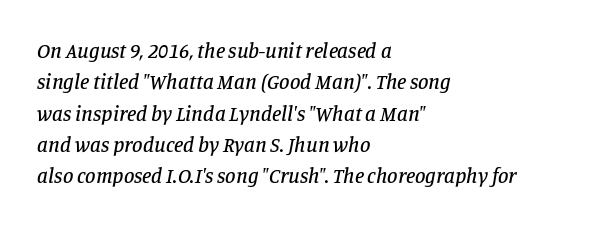
{"italic": "yes", "lean": "right", "slant_degrees": 11, "underline": "no", "align": "left", "line_spacing": "normal", "line_spacing_ratio": 1.49, "letter_spacing": "normal", "letter_spacing_em": 0.0, "glyph_px": 21}
